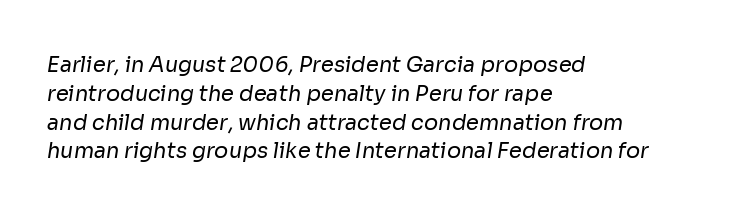
{"bold": "no", "underline": "no", "align": "left", "line_spacing": "normal", "line_spacing_ratio": 1.37, "letter_spacing": "normal", "letter_spacing_em": 0.0, "glyph_px": 21}
